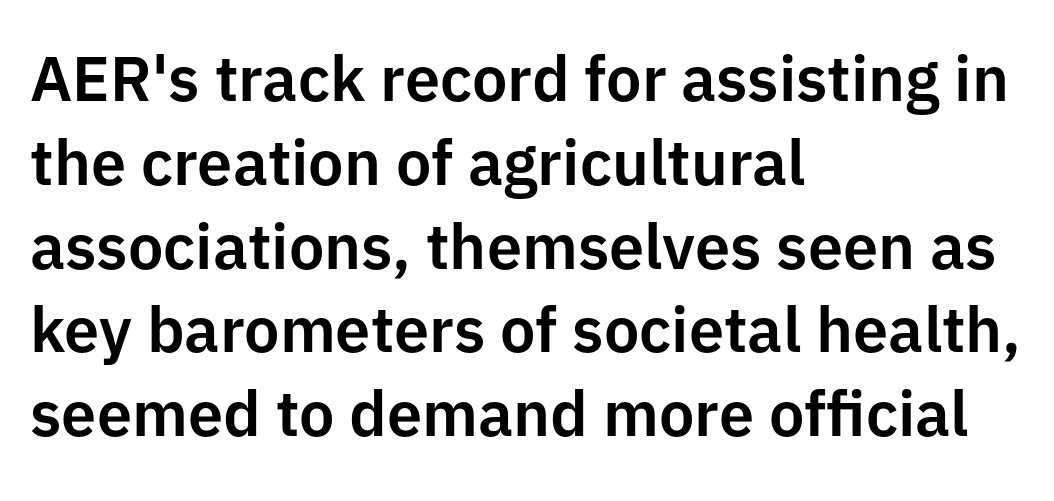
{"serif": "no", "italic": "no", "width": "normal", "stroke_contrast": "low", "x_height": "medium", "monospaced": "no", "underline": "no", "align": "left", "line_spacing": "normal", "line_spacing_ratio": 1.33, "letter_spacing": "normal", "letter_spacing_em": 0.0, "glyph_px": 63}
